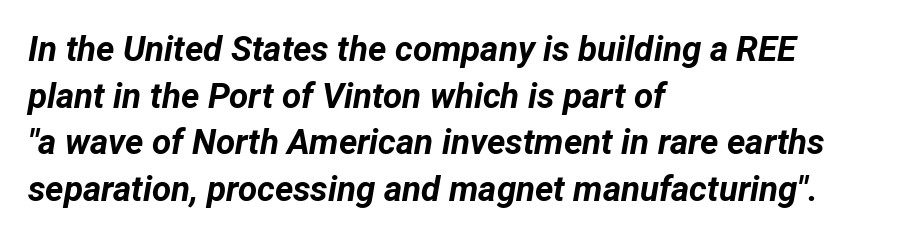
Q: Is the text bold? A: Yes.
Q: Is the text italic (slanted)? A: Yes, it leans right by about 12 degrees.
Q: Is the text underlined? A: No.
Q: How is the paragraph aligned? A: Left-aligned.
Q: Is the spacing between letters normal or unusually wide? A: Normal.
Q: Is the spacing between lines tight, normal or loose? A: Normal.
Q: Width (condensed, normal, or wide)? A: Normal.
Q: Stroke contrast? A: Low.
Q: x-height? A: Medium.
Q: Monospaced? A: No.
